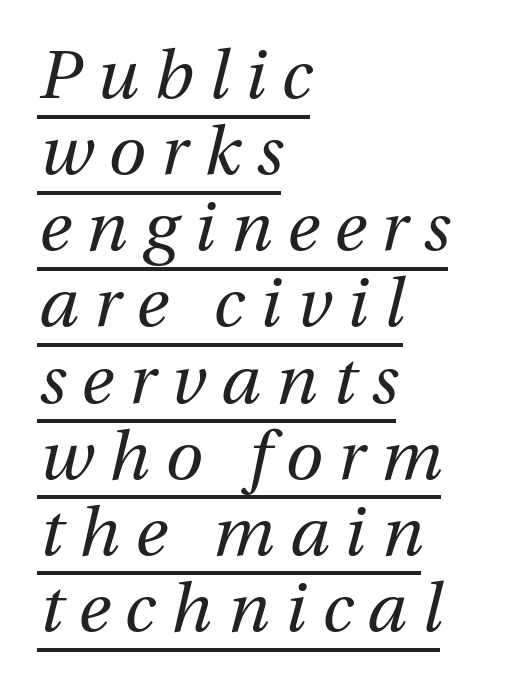
{"italic": "yes", "lean": "right", "slant_degrees": 12, "bold": "no", "weight": "regular", "width": "normal", "stroke_contrast": "medium", "x_height": "medium", "monospaced": "no", "underline": "yes", "align": "left", "line_spacing": "tight", "line_spacing_ratio": 1.12, "letter_spacing": "wide", "letter_spacing_em": 0.23, "glyph_px": 68}
